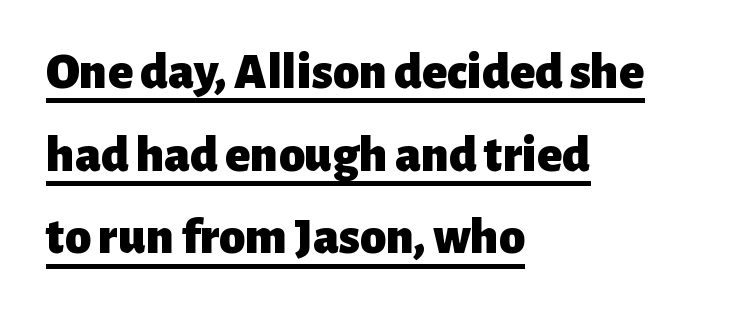
{"serif": "no", "italic": "no", "bold": "yes", "weight": "heavy", "width": "normal", "stroke_contrast": "low", "x_height": "medium", "monospaced": "no", "underline": "yes", "align": "left", "line_spacing": "normal", "line_spacing_ratio": 1.59, "letter_spacing": "normal", "letter_spacing_em": 0.0, "glyph_px": 52}
